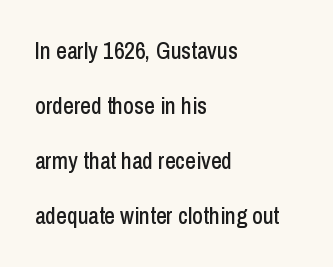
Q: Is the text italic (slanted)? A: No, it is upright.
Q: Is the text underlined? A: No.
Q: How is the paragraph aligned? A: Left-aligned.
Q: Is the spacing between letters normal or unusually wide? A: Normal.
Q: Is the spacing between lines tight, normal or loose? A: Loose.
